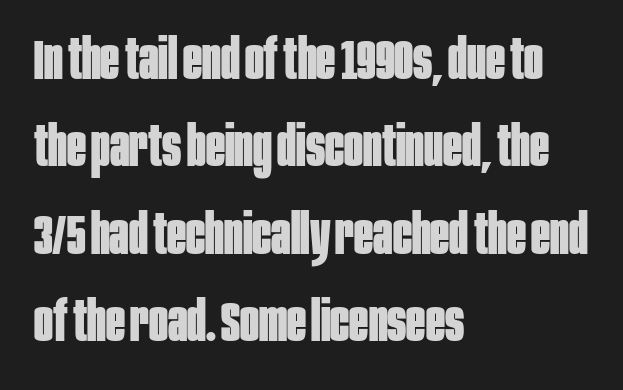
Proportional: the letters do not fall into vertical columns. Underline: absent. Is the letter spacing exaggerated? No — it looks like the ordinary default. Reading down the block, your eye returns to a fixed left position each line. Emphasis by weight is at full strength: bold. Is this a sans? Yes — the strokes have no serifs.
